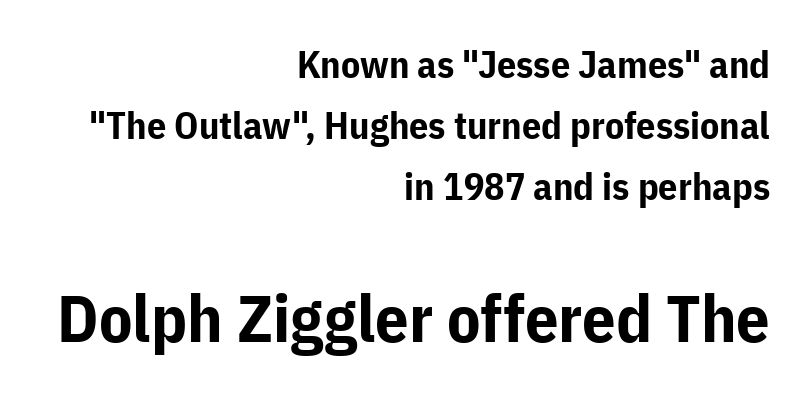
The image shows 66 px bold sans-serif type, upright; set right-aligned, normal line spacing (1.6x), normal letter spacing, not underlined; the second (bottom) block is 1.74x larger; low stroke contrast and a medium x-height.
